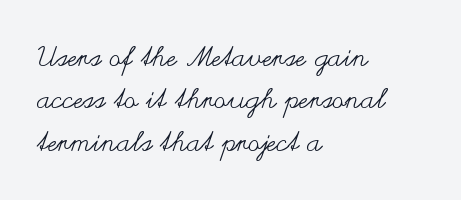
The image shows 27 px text type; set left-aligned, normal line spacing (1.57x), normal letter spacing, not underlined.
